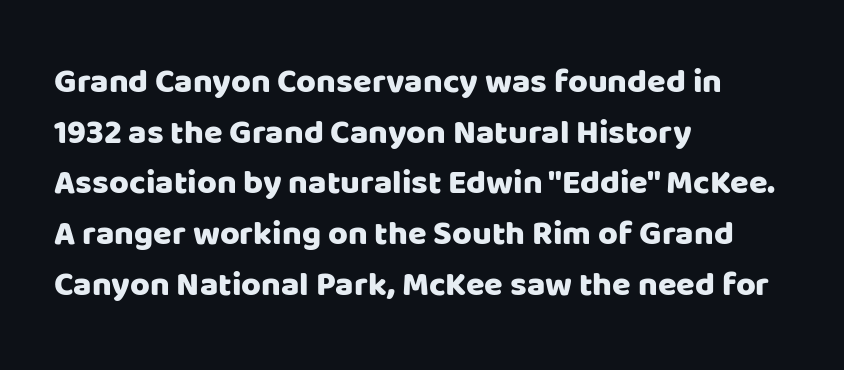
When letters stand straight like this, we call the style roman or upright. Typeset ragged right — the left edge is the straight one. The designer went with a sans here, leaving each stem footless. Underlining? Definitely not there.
